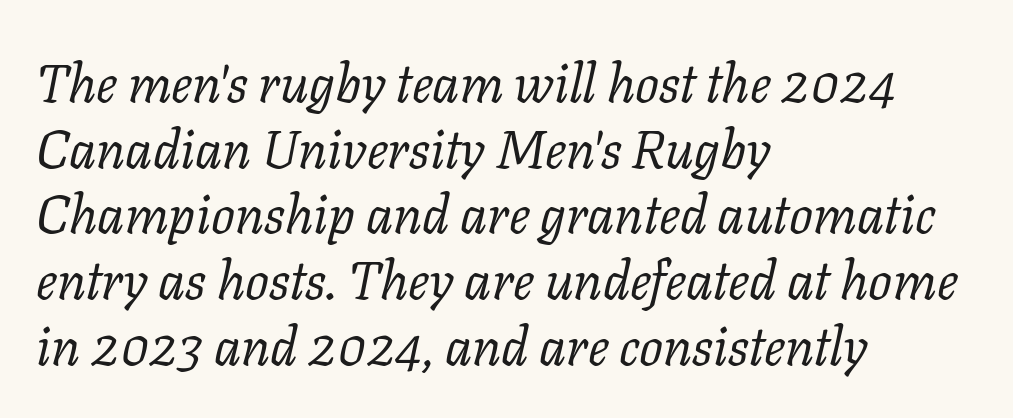
Examine the stroke ends and you'll spot serifs. Does extra space separate the letters? No, they use regular spacing. The typography opts for an oblique posture over an upright one. No letter is thick-stroked: the sample isn't bold. Line beginnings align vertically; line endings do not.
